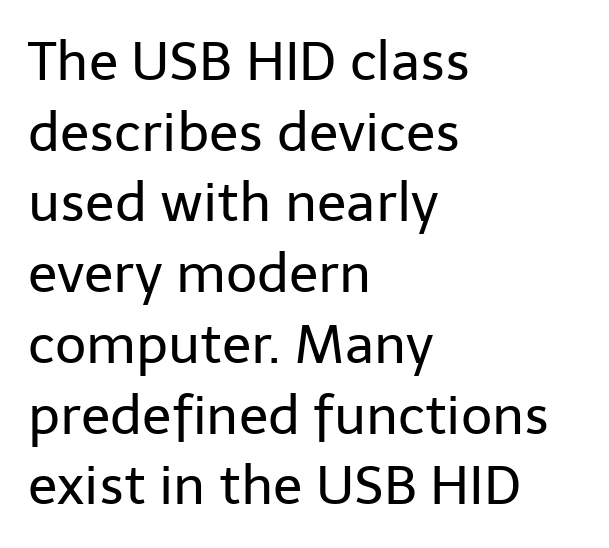
{"serif": "no", "italic": "no", "bold": "no", "weight": "regular", "width": "normal", "stroke_contrast": "low", "x_height": "medium", "monospaced": "no", "underline": "no", "align": "left", "line_spacing": "normal", "line_spacing_ratio": 1.31, "letter_spacing": "normal", "letter_spacing_em": 0.0, "glyph_px": 54}
